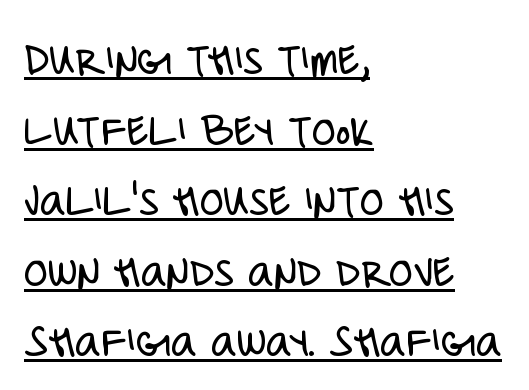
{"serif": "no", "italic": "no", "bold": "no", "weight": "light", "width": "condensed", "stroke_contrast": "low", "x_height": "large", "monospaced": "no", "underline": "yes", "align": "left", "line_spacing": "normal", "line_spacing_ratio": 1.44, "letter_spacing": "normal", "letter_spacing_em": 0.0, "glyph_px": 49}
